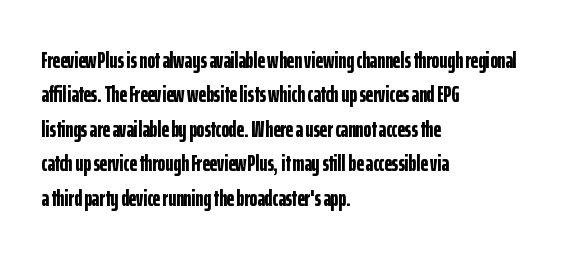
{"italic": "no", "bold": "yes", "underline": "no", "align": "left", "line_spacing": "normal", "line_spacing_ratio": 1.5, "letter_spacing": "normal", "letter_spacing_em": 0.0, "glyph_px": 23}
